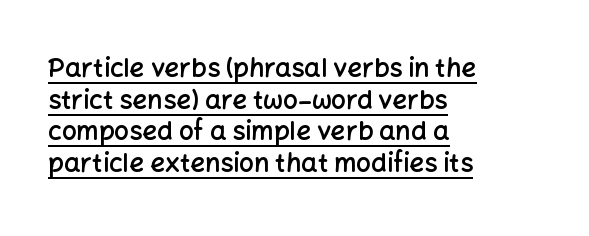
{"italic": "no", "bold": "semi", "underline": "yes", "align": "left", "line_spacing_ratio": 1.22, "letter_spacing": "normal", "letter_spacing_em": 0.0, "glyph_px": 26}
